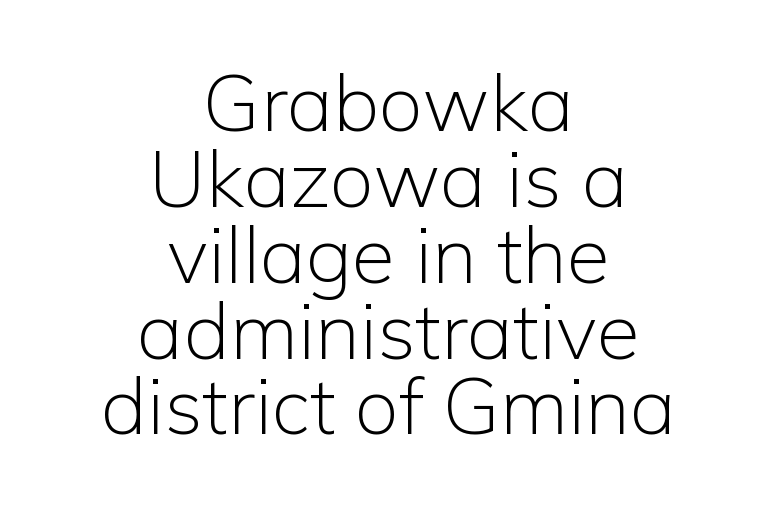
The image shows 79 px light sans-serif type, upright; set centered, tight line spacing (0.96x), normal letter spacing, not underlined; low stroke contrast and a medium x-height.
